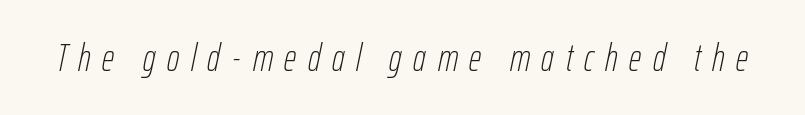
The image shows 38 px thin, condensed type, italic (leaning right); set unusually wide letter spacing (+0.3 em), not underlined; low stroke contrast and a medium x-height.
